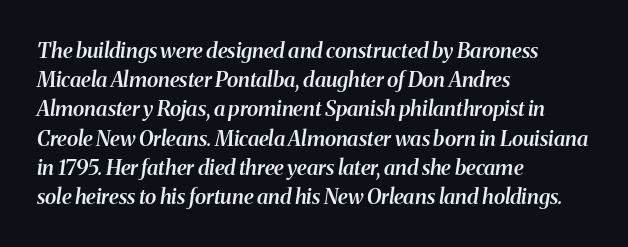
Q: Is the text bold? A: Semi-bold.
Q: Is the text italic (slanted)? A: Yes, it leans right by about 8 degrees.
Q: Is the text underlined? A: No.
Q: How is the paragraph aligned? A: Left-aligned.
Q: Is the spacing between letters normal or unusually wide? A: Normal.
Q: Is the spacing between lines tight, normal or loose? A: Normal.
